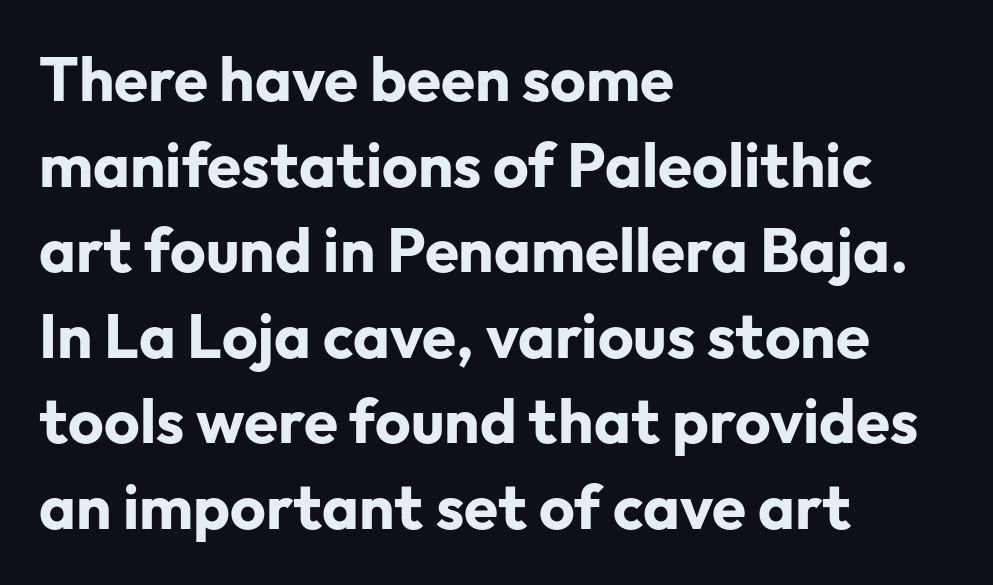
Q: Is the text bold? A: Yes.
Q: Is the text italic (slanted)? A: No, it is upright.
Q: Is the typeface a serif or a sans-serif typeface? A: Sans-serif.
Q: Is the text underlined? A: No.
Q: How is the paragraph aligned? A: Left-aligned.
Q: Is the spacing between letters normal or unusually wide? A: Normal.
Q: Is the spacing between lines tight, normal or loose? A: Normal.
Q: Width (condensed, normal, or wide)? A: Normal.
Q: Stroke contrast? A: Low.
Q: x-height? A: Medium.
Q: Monospaced? A: No.
